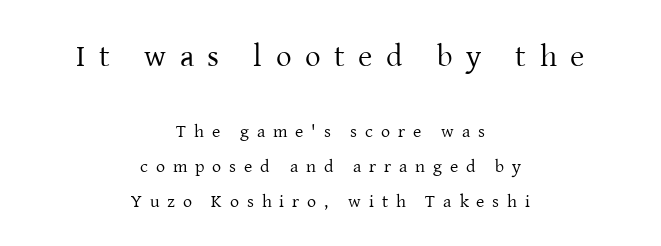
Q: Is the text bold? A: No.
Q: Is the text italic (slanted)? A: No, it is upright.
Q: Is the typeface a serif or a sans-serif typeface? A: Serif.
Q: Is the text underlined? A: No.
Q: How is the paragraph aligned? A: Centered.
Q: Is the spacing between letters normal or unusually wide? A: Unusually wide.
Q: Is the spacing between lines tight, normal or loose? A: Loose.
Q: Which block of text is set in a larger size, the first (top) or the second (bottom)? A: The first (top) one.
Q: Width (condensed, normal, or wide)? A: Normal.
Q: Stroke contrast? A: Low.
Q: x-height? A: Medium.
Q: Monospaced? A: No.
